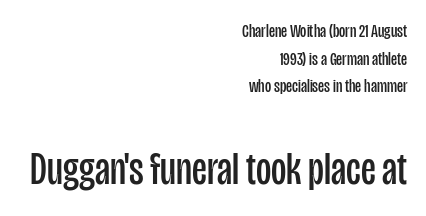
The image shows 47 px regular-weight, condensed sans-serif type, upright; set right-aligned, normal line spacing (1.46x), normal letter spacing, not underlined; the second (bottom) block is 2.47x larger; low stroke contrast and a large x-height.
